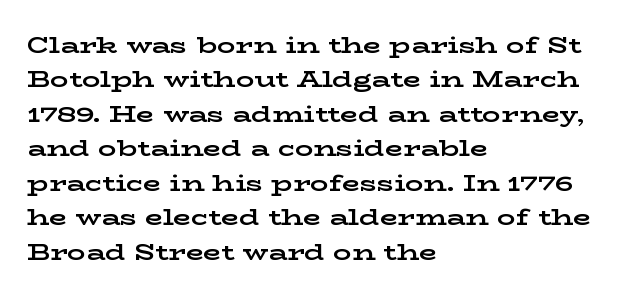
The image shows 23 px bold type, upright; set left-aligned, normal line spacing (1.5x), normal letter spacing, not underlined.
